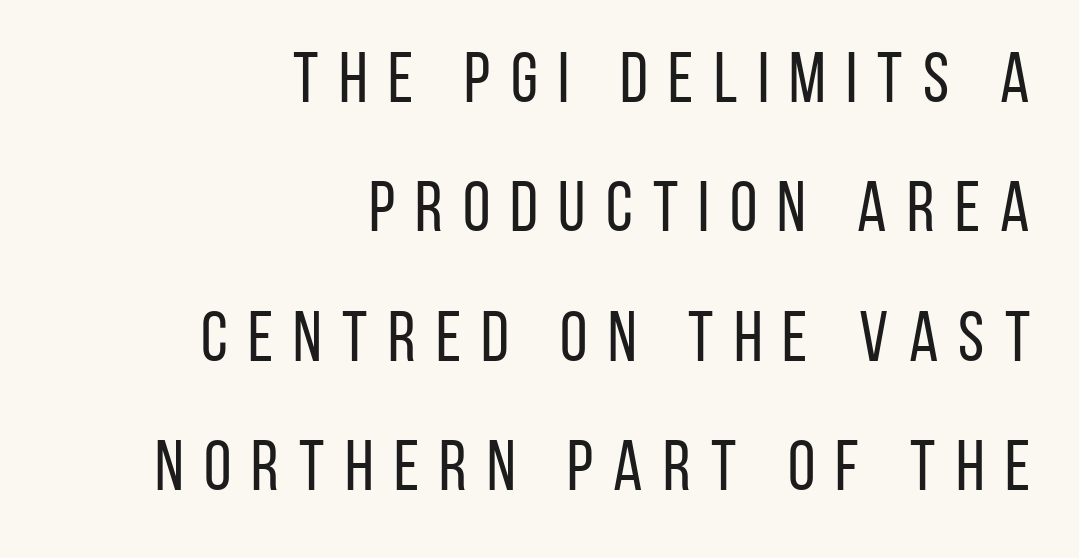
The letters advance in unequal steps, a hallmark of proportional type. The rendering anchors every line to the right-hand side. Plain, unruled lines of type. Posture: vertical. Heft: none added — not bold.
